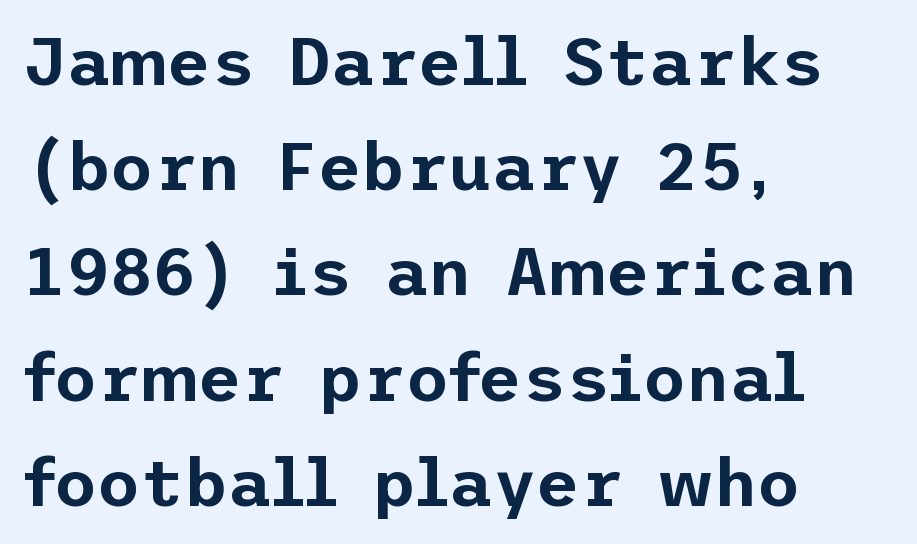
Q: Is the text italic (slanted)? A: No, it is upright.
Q: Is the typeface a serif or a sans-serif typeface? A: Sans-serif.
Q: Is the text underlined? A: No.
Q: How is the paragraph aligned? A: Left-aligned.
Q: Is the spacing between letters normal or unusually wide? A: Normal.
Q: Is the spacing between lines tight, normal or loose? A: Normal.
Q: Width (condensed, normal, or wide)? A: Normal.
Q: Stroke contrast? A: Low.
Q: x-height? A: Medium.
